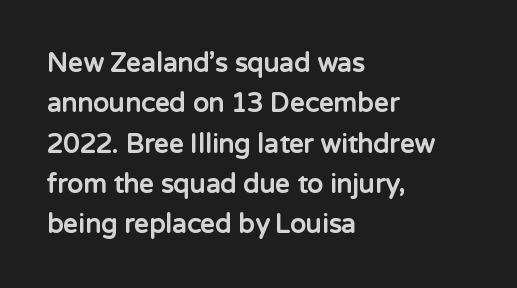
The image shows 26 px bold type, upright; set left-aligned, normal line spacing (1.55x), normal letter spacing, not underlined.
